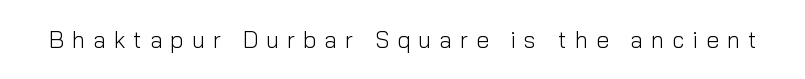
Characters follow at a spacing far wider than the type designer built in. The letterforms sit at book weight or below. Descender tails drop into unmarked territory. Notice how the stems are strictly vertical — no italics here.
